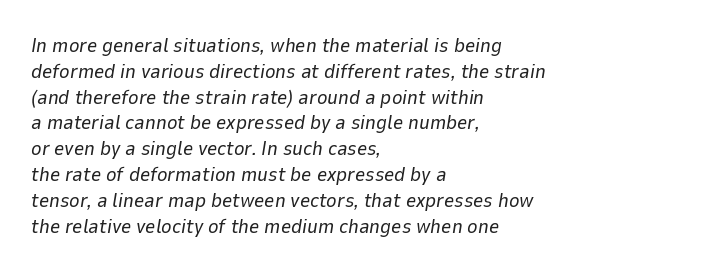
{"italic": "yes", "lean": "right", "slant_degrees": 9, "bold": "no", "underline": "no", "align": "left", "line_spacing": "normal", "line_spacing_ratio": 1.29, "letter_spacing": "normal", "letter_spacing_em": 0.0, "glyph_px": 20}
